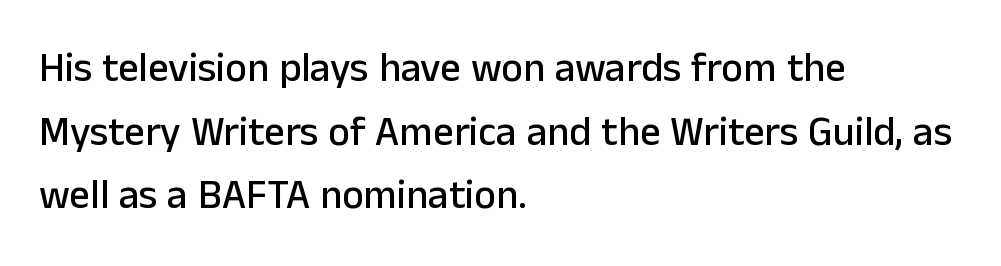
No word sits above an underline. One-word summary of the alignment: left. The gaps between neighbouring characters are ordinary and unremarkable. Horizontal bands of white between lines are of average thickness. The text was rendered using a sans face with plain stroke endings.
